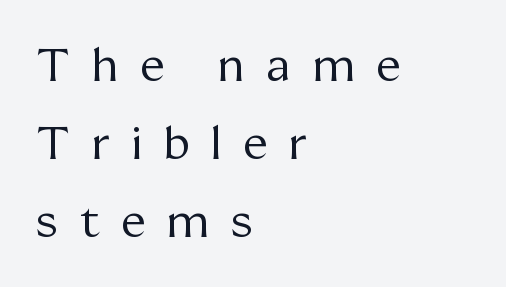
The image shows 45 px regular-weight serif type, upright; set left-aligned, line spacing 1.73x, unusually wide letter spacing (+0.49 em), not underlined; medium stroke contrast and a medium x-height.
